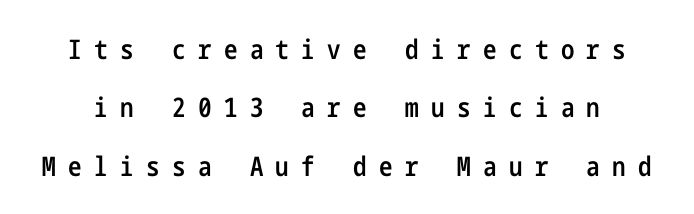
The image shows 27 px text type, upright; set loose line spacing (2.16x), unusually wide letter spacing (+0.46 em), not underlined.
